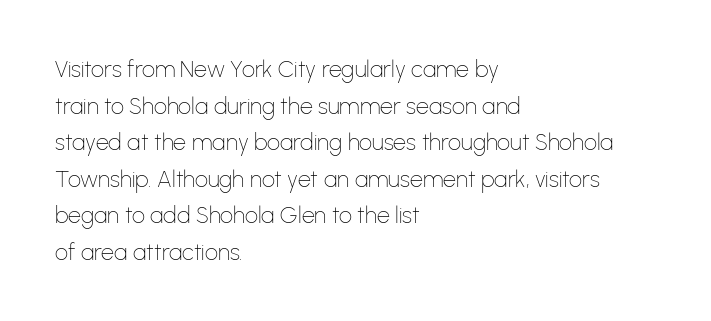
{"italic": "no", "bold": "no", "underline": "no", "align": "left", "line_spacing": "normal", "line_spacing_ratio": 1.59, "letter_spacing": "normal", "letter_spacing_em": 0.0, "glyph_px": 23}
